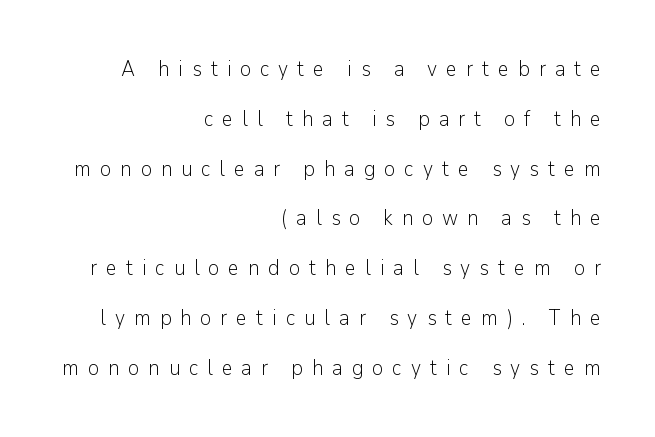
The image shows 21 px text type, upright; set right-aligned, loose line spacing (2.37x), unusually wide letter spacing (+0.43 em), not underlined.
